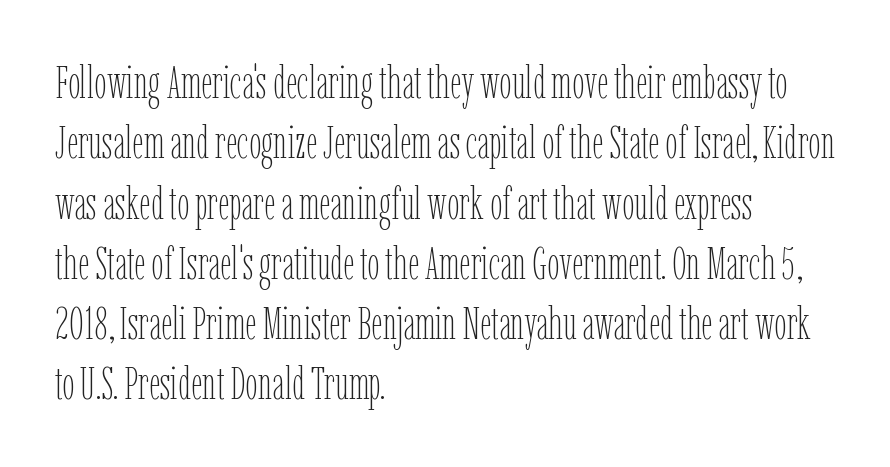
The image shows 45 px thin, condensed type, upright; set left-aligned, normal line spacing (1.34x), normal letter spacing, not underlined; low stroke contrast and a medium x-height.
